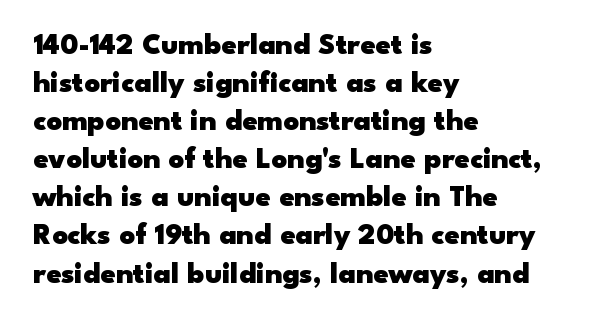
The image shows 30 px heavy, wide sans-serif type, upright; set left-aligned, normal line spacing (1.27x), normal letter spacing, not underlined; low stroke contrast and a small x-height.
